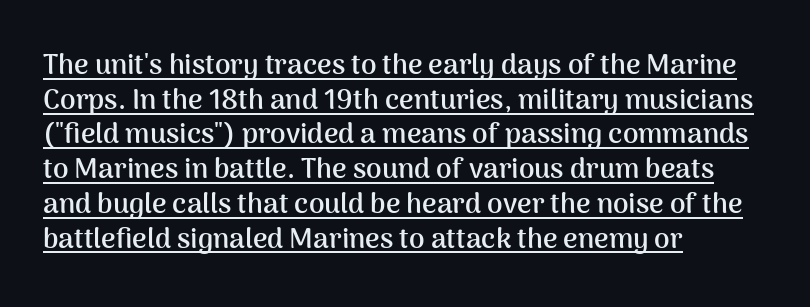
The image shows 28 px semibold sans-serif type, upright; set left-aligned, line spacing 1.24x, normal letter spacing, underlined; medium stroke contrast and a medium x-height.
